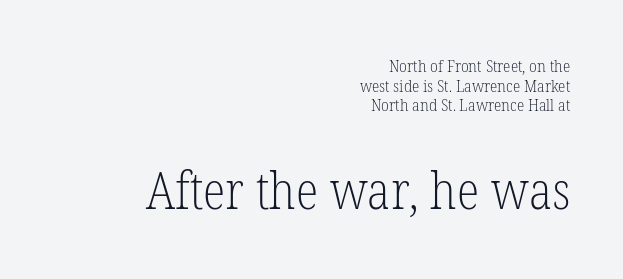
{"serif": "yes", "italic": "no", "bold": "no", "weight": "light", "width": "condensed", "stroke_contrast": "low", "x_height": "medium", "monospaced": "no", "underline": "no", "align": "right", "line_spacing": "tight", "line_spacing_ratio": 1.15, "letter_spacing": "normal", "letter_spacing_em": 0.0, "larger_block": "second", "size_ratio": 3.06, "glyph_px": 52}
